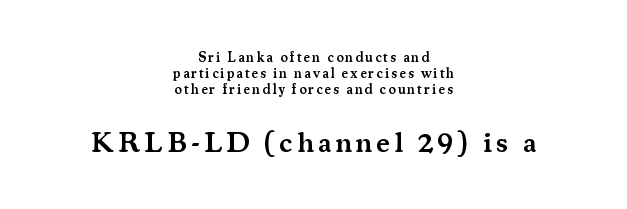
The image shows 29 px semibold serif type, upright; set centered, tight line spacing (1.13x), not underlined; the second (bottom) block is 2.07x larger; medium stroke contrast and a small x-height.
